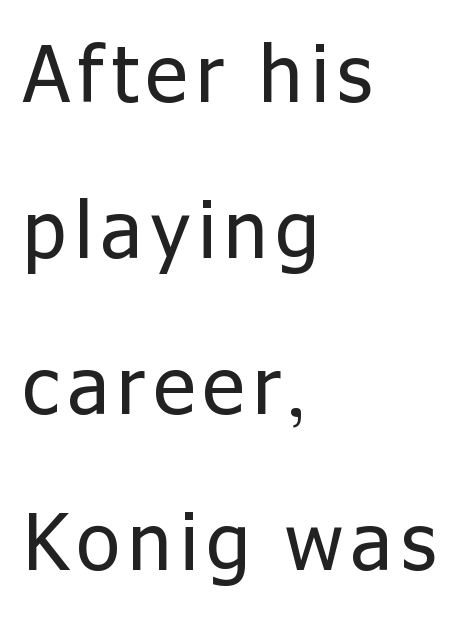
The characters are drawn with everyday or finer stroke widths. The zone under the glyphs is completely vacant. The block of text is sparse from top to bottom, with ample space between rows. Looks like regular typesetting: each glyph gets only the width it needs.
